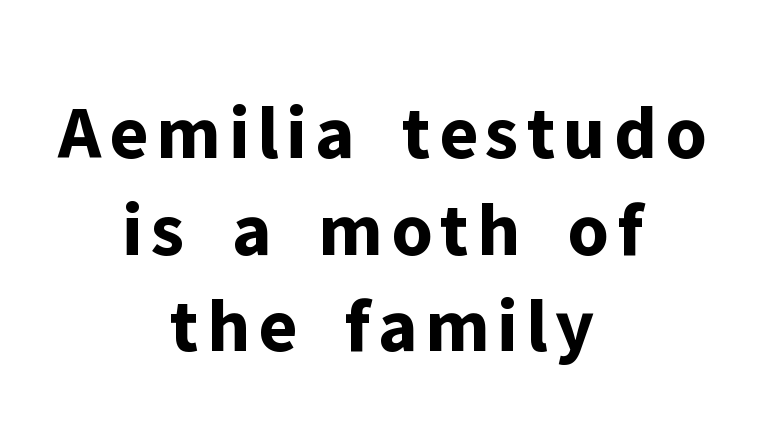
{"serif": "no", "italic": "no", "bold": "yes", "weight": "bold", "width": "normal", "stroke_contrast": "low", "x_height": "medium", "monospaced": "no", "underline": "no", "align": "center", "line_spacing_ratio": 1.24, "glyph_px": 78}
